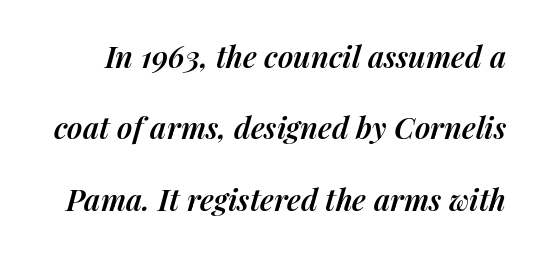
Notice how the stems are inclined rather than vertical — that's the hallmark of italics. Typographic density is moderately raised because the face is semibold. Each row of text sits above clean, open space. Compared with typical paragraphs, the rows here are farther apart.
